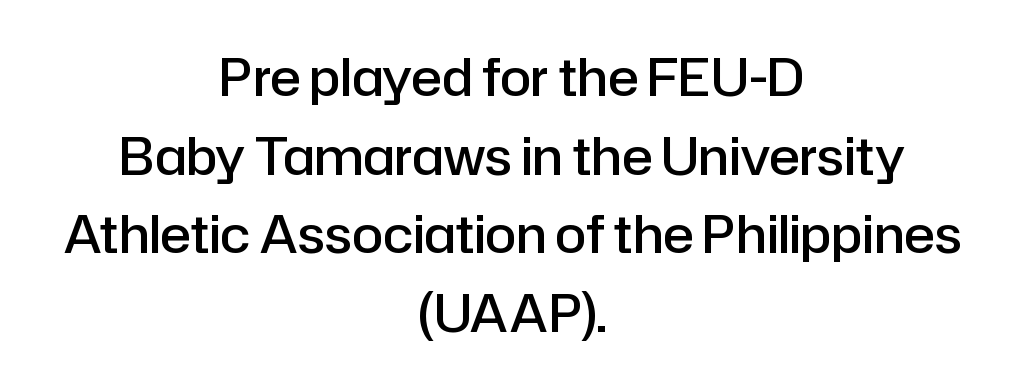
{"serif": "no", "italic": "no", "bold": "semi", "weight": "semibold", "width": "normal", "stroke_contrast": "low", "x_height": "medium", "monospaced": "no", "underline": "no", "align": "center", "line_spacing": "normal", "line_spacing_ratio": 1.54, "letter_spacing": "normal", "letter_spacing_em": 0.0, "glyph_px": 51}
